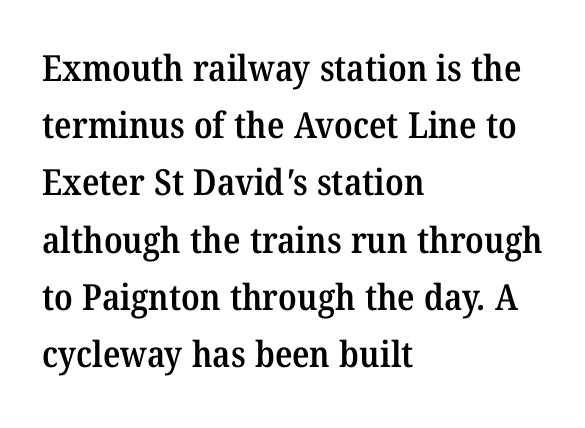
The image shows 36 px semibold serif type; set left-aligned, normal line spacing (1.59x), normal letter spacing, not underlined; medium stroke contrast and a medium x-height.
